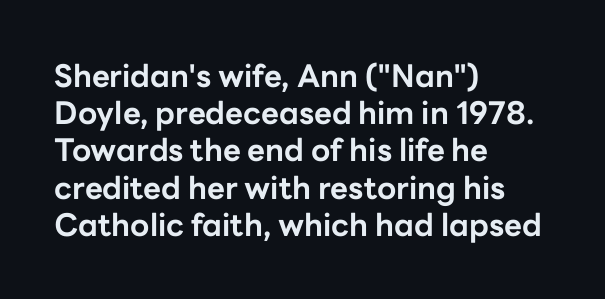
This sample has the flowing, uneven cadence of proportional lettering. Summary of weight: heavy, a full bold. The passage shown is typeset with a sans-serif family. The glyphs are unaccompanied by any horizontal stroke below them.
